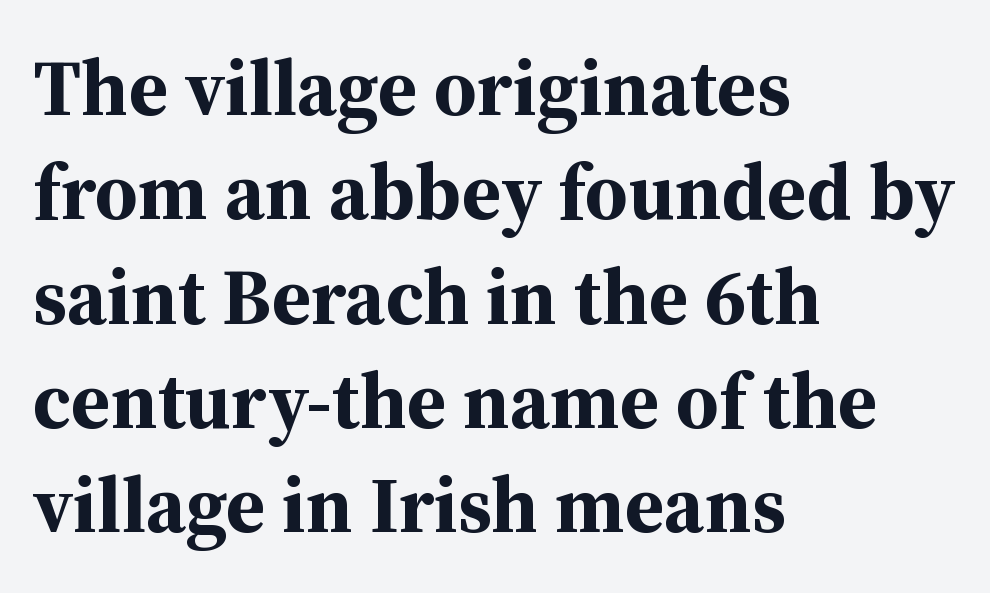
{"serif": "yes", "italic": "no", "bold": "yes", "weight": "bold", "width": "normal", "stroke_contrast": "medium", "x_height": "medium", "monospaced": "no", "underline": "no", "align": "left", "line_spacing": "normal", "line_spacing_ratio": 1.32, "letter_spacing": "normal", "letter_spacing_em": 0.0, "glyph_px": 79}
